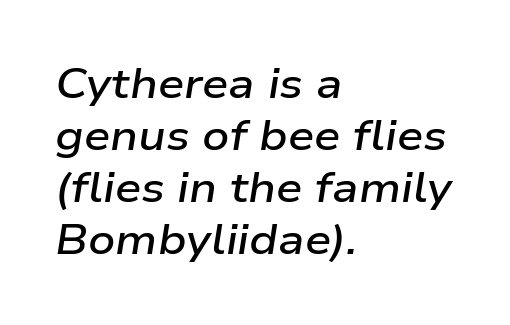
{"italic": "yes", "lean": "right", "slant_degrees": 9, "bold": "semi", "weight": "semibold", "width": "wide", "stroke_contrast": "low", "x_height": "medium", "monospaced": "no", "underline": "no", "align": "left", "line_spacing_ratio": 1.24, "letter_spacing": "normal", "letter_spacing_em": 0.0, "glyph_px": 42}
